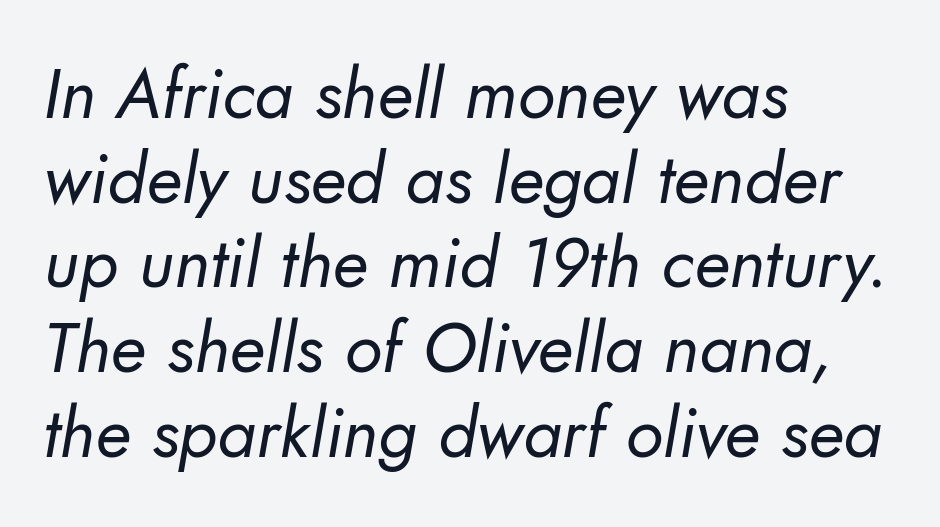
This rendering uses left alignment, leaving the right contour irregular. The gaps between neighbouring characters are ordinary and unremarkable. This rendering employs a face without finishing strokes, i.e., a sans-serif. Unmarked baselines from the first word to the last. Spacing verdict: proportional, widths tailored to each character. Weight: not bold — regular or lighter.
